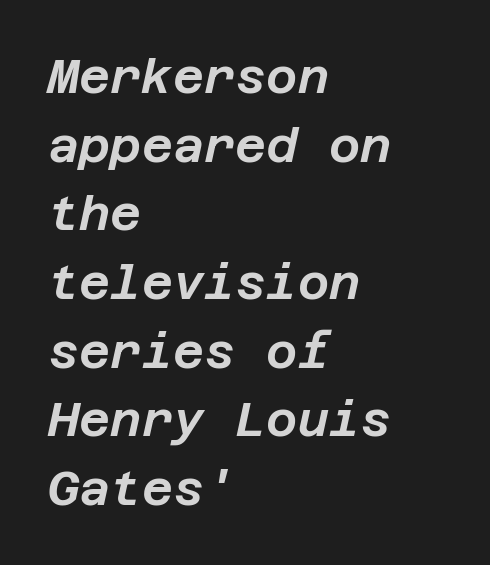
The image shows 48 px text type, italic (leaning right); set left-aligned, normal line spacing (1.43x), normal letter spacing, not underlined; low stroke contrast and a large x-height.
